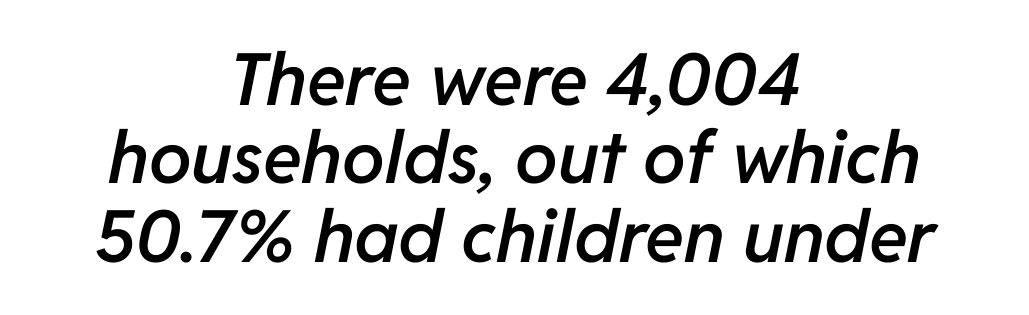
Q: Is the text bold? A: Semi-bold.
Q: Is the text italic (slanted)? A: Yes, it leans right by about 11 degrees.
Q: Is the text underlined? A: No.
Q: How is the paragraph aligned? A: Centered.
Q: Is the spacing between letters normal or unusually wide? A: Normal.
Q: Is the spacing between lines tight, normal or loose? A: Tight.
Q: Width (condensed, normal, or wide)? A: Normal.
Q: Stroke contrast? A: Low.
Q: x-height? A: Medium.
Q: Monospaced? A: No.
